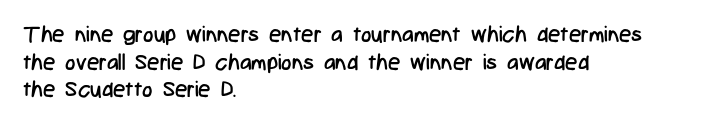
{"italic": "no", "bold": "no", "underline": "no", "align": "left", "line_spacing": "normal", "line_spacing_ratio": 1.26, "letter_spacing": "normal", "letter_spacing_em": 0.0, "glyph_px": 22}
